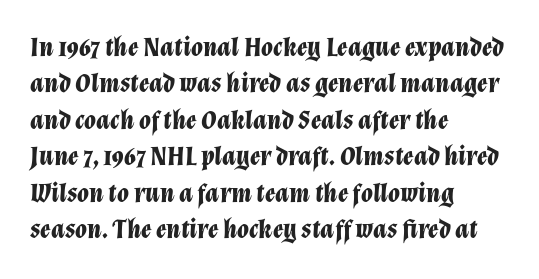
The image shows 27 px bold type, italic (leaning right); set left-aligned, normal line spacing (1.35x), normal letter spacing, not underlined.
